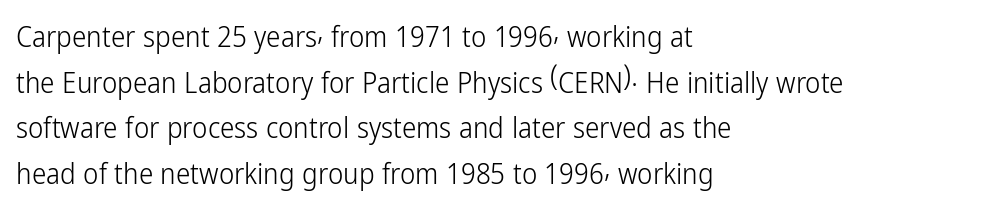
Q: Is the text bold? A: No.
Q: Is the text italic (slanted)? A: No, it is upright.
Q: Is the typeface a serif or a sans-serif typeface? A: Sans-serif.
Q: Is the text underlined? A: No.
Q: How is the paragraph aligned? A: Left-aligned.
Q: Is the spacing between letters normal or unusually wide? A: Normal.
Q: Is the spacing between lines tight, normal or loose? A: Normal.
Q: Width (condensed, normal, or wide)? A: Condensed.
Q: Stroke contrast? A: Low.
Q: x-height? A: Medium.
Q: Monospaced? A: No.
